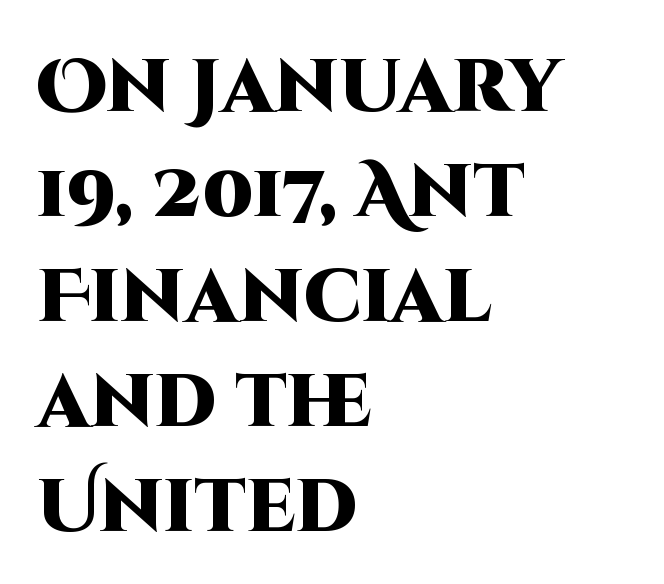
The image shows 74 px heavy sans-serif type, upright; set left-aligned, normal line spacing (1.42x), normal letter spacing, not underlined; high stroke contrast and a large x-height.
